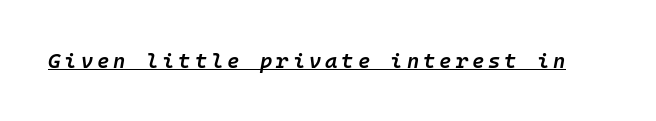
Glance below the letters and you will spot a drawn line. Does the weight exceed regular? Yes, but only to semibold. This sample uses an oblique cut, with every glyph tilted off the vertical.
